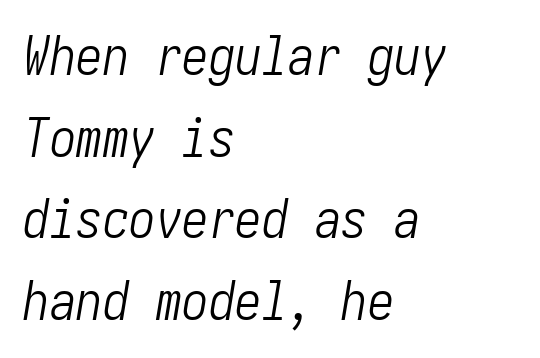
{"italic": "yes", "lean": "right", "slant_degrees": 10, "bold": "no", "weight": "light", "width": "condensed", "stroke_contrast": "low", "x_height": "medium", "underline": "no", "align": "left", "line_spacing": "normal", "line_spacing_ratio": 1.54, "letter_spacing": "normal", "letter_spacing_em": 0.0, "glyph_px": 53}
